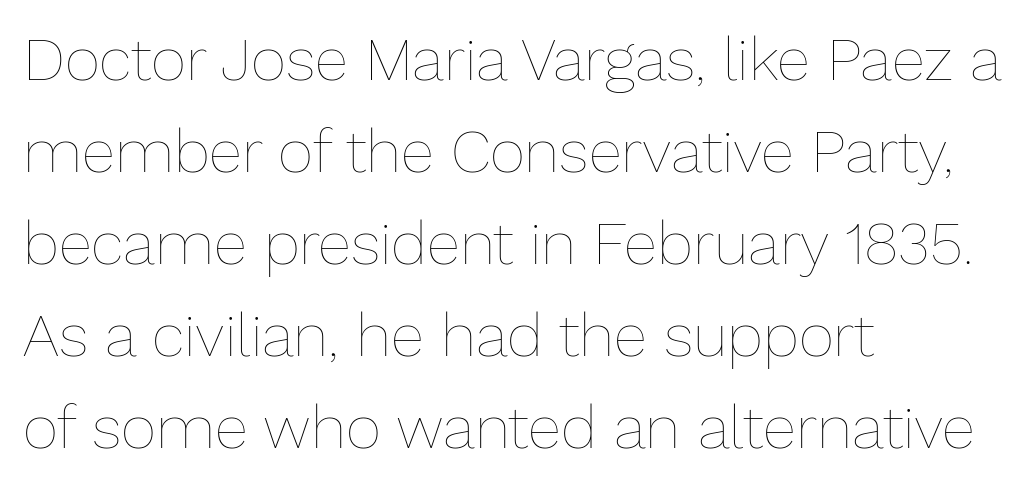
Q: Is the text bold? A: No.
Q: Is the text italic (slanted)? A: No, it is upright.
Q: Is the text underlined? A: No.
Q: How is the paragraph aligned? A: Left-aligned.
Q: Is the spacing between letters normal or unusually wide? A: Normal.
Q: Is the spacing between lines tight, normal or loose? A: Normal.
Q: Width (condensed, normal, or wide)? A: Normal.
Q: Stroke contrast? A: Low.
Q: x-height? A: Medium.
Q: Monospaced? A: No.
